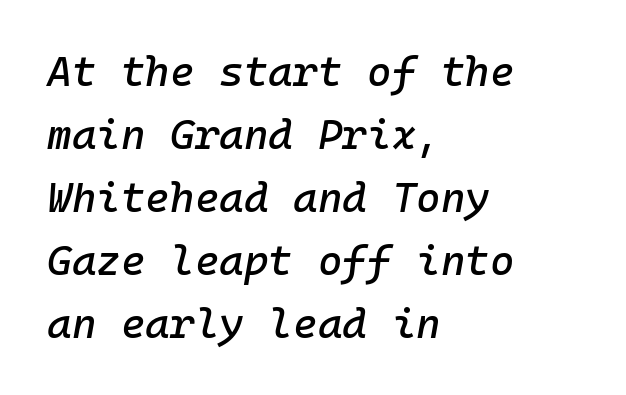
Q: Is the text italic (slanted)? A: Yes, it leans right by about 10 degrees.
Q: Is the text underlined? A: No.
Q: How is the paragraph aligned? A: Left-aligned.
Q: Is the spacing between letters normal or unusually wide? A: Normal.
Q: Is the spacing between lines tight, normal or loose? A: Normal.
Q: Width (condensed, normal, or wide)? A: Normal.
Q: Stroke contrast? A: Low.
Q: x-height? A: Medium.
Q: Monospaced? A: Yes.
